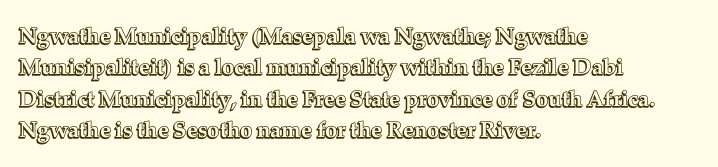
Quick note: underline off. Interline gaps are of average width in this sample. Notice how the stems are strictly vertical — no italics here. How are the letters spaced? Ordinarily, with no added tracking. The lines are quadded left.
